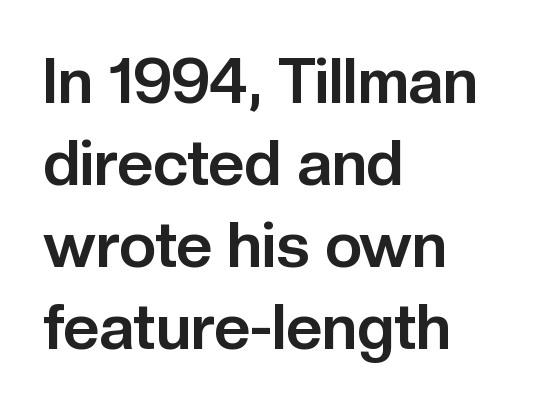
{"serif": "no", "italic": "no", "bold": "yes", "weight": "bold", "width": "normal", "stroke_contrast": "low", "x_height": "medium", "monospaced": "no", "underline": "no", "align": "left", "line_spacing": "normal", "line_spacing_ratio": 1.3, "letter_spacing": "normal", "letter_spacing_em": 0.0, "glyph_px": 63}
